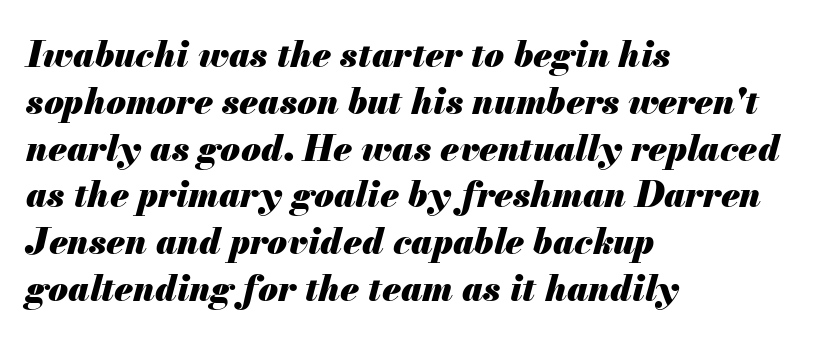
{"italic": "yes", "lean": "right", "slant_degrees": 13, "bold": "yes", "weight": "heavy", "width": "normal", "stroke_contrast": "medium", "x_height": "small", "monospaced": "no", "underline": "no", "align": "left", "line_spacing": "normal", "line_spacing_ratio": 1.3, "letter_spacing": "normal", "letter_spacing_em": 0.0, "glyph_px": 36}
